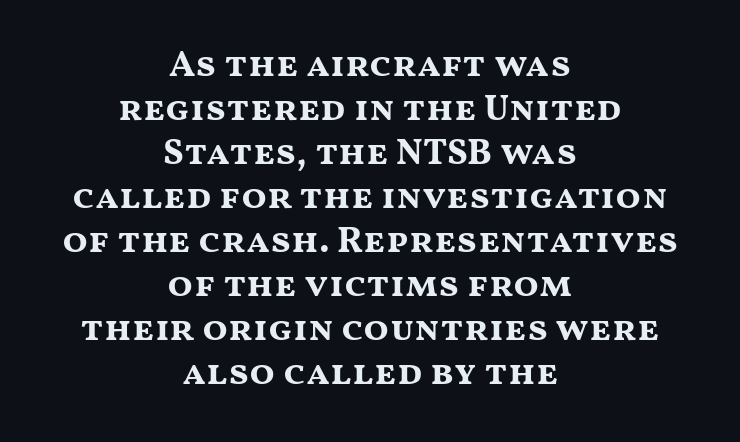
Serif or sans? Sans — the stroke terminals are bare. Do the characters align in a grid? No, the font is proportional. A typesetter would mark this as roman, not italic. Glyph-to-glyph distance matches everyday printed text.
